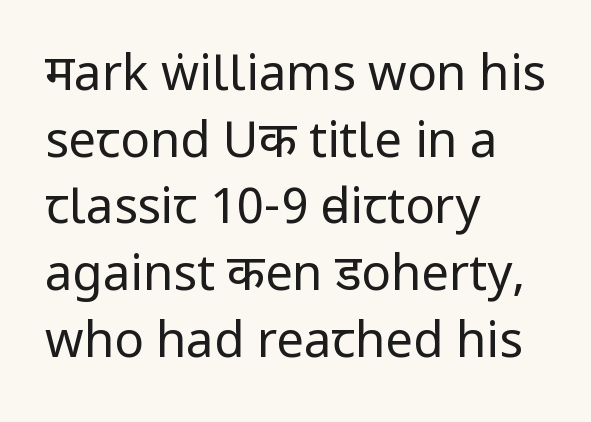
The image shows 49 px regular-weight, condensed sans-serif type, upright; set left-aligned, normal line spacing (1.36x), normal letter spacing, not underlined; low stroke contrast and a large x-height.
